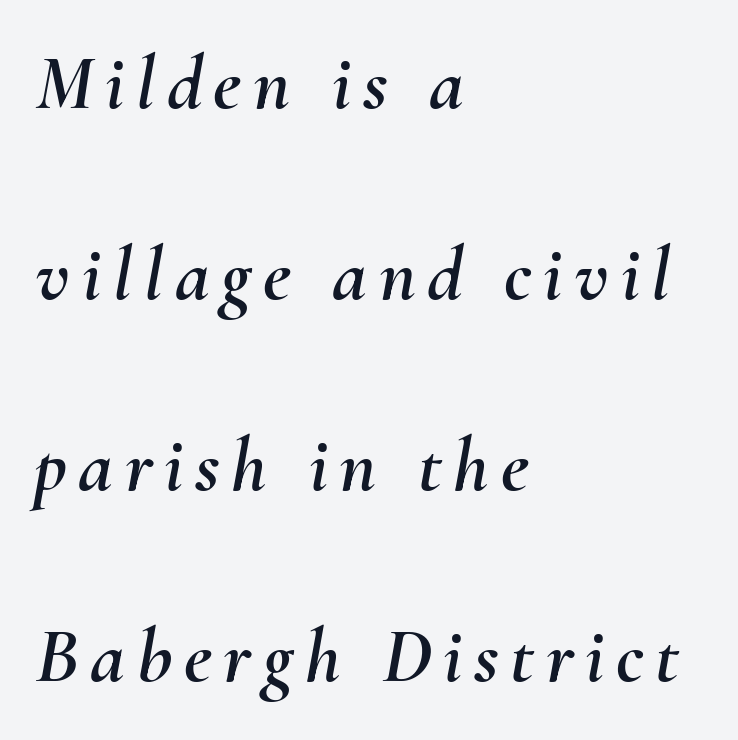
{"italic": "yes", "lean": "right", "slant_degrees": 10, "width": "normal", "stroke_contrast": "medium", "x_height": "small", "monospaced": "no", "underline": "no", "align": "left", "line_spacing": "loose", "line_spacing_ratio": 2.45, "glyph_px": 78}
